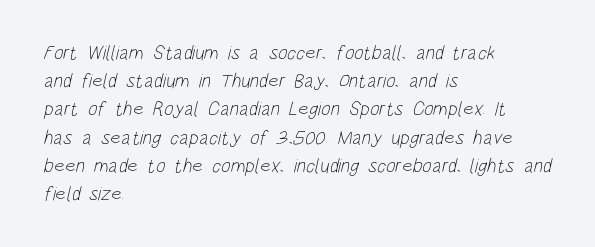
Descender tails drop into unmarked territory. The font sits on the lighter half of the weight spectrum, regular included. Short note: letters normally spaced. Is there much room between lines? A standard amount, neither cramped nor airy.
